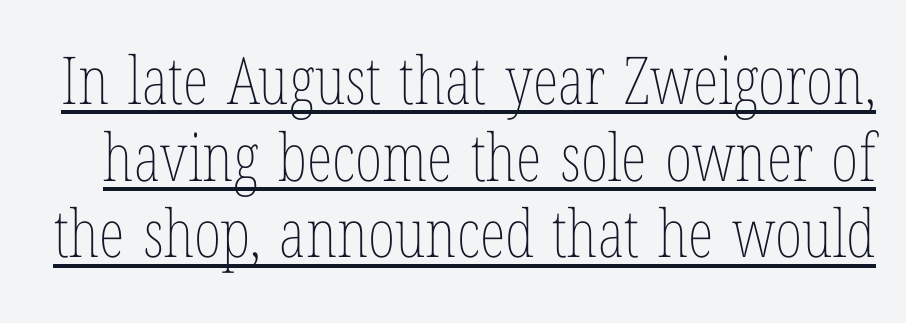
Q: Is the text bold? A: No.
Q: Is the text italic (slanted)? A: No, it is upright.
Q: Is the text underlined? A: Yes.
Q: Is the spacing between letters normal or unusually wide? A: Normal.
Q: Width (condensed, normal, or wide)? A: Condensed.
Q: Stroke contrast? A: Low.
Q: x-height? A: Medium.
Q: Monospaced? A: No.
